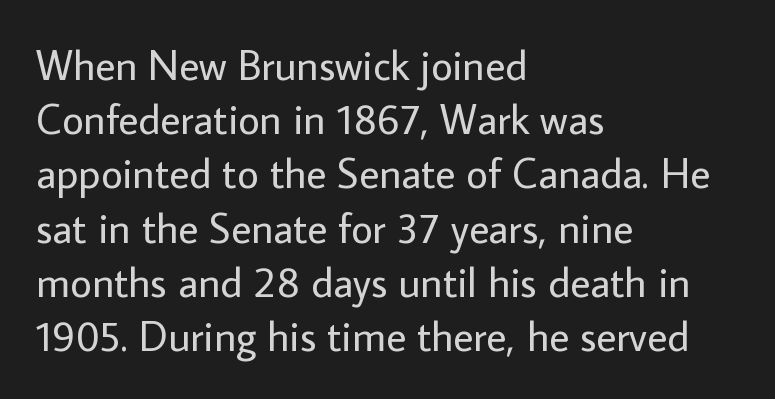
The strokes carry an ordinary text weight at most. Descenders hang freely into open space. Where is the straight margin? On the left. Each letter keeps its own natural width here, so spacing adapts to shape. Is the letter spacing exaggerated? No — it looks like the ordinary default. How would I describe the line gaps? Plain and ordinary.
